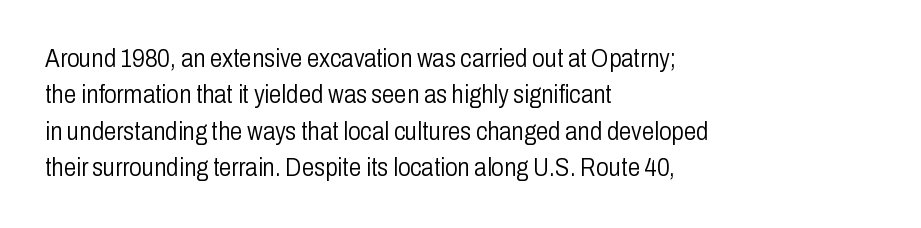
{"italic": "no", "bold": "no", "underline": "no", "align": "left", "line_spacing": "normal", "line_spacing_ratio": 1.46, "letter_spacing": "normal", "letter_spacing_em": 0.0, "glyph_px": 25}
